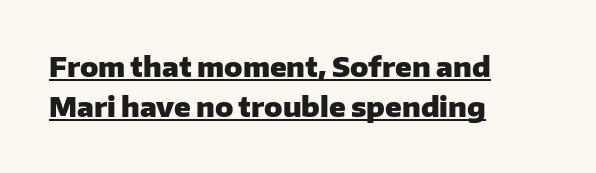
The typesetting leans heavy: a genuine bold. Words appear dense and cohesive because spacing is normal. Notice how descenders clear the ascenders below comfortably — that's standard leading. Check the space under the baseline: a stroke is drawn there. These lines stack with their left ends in a neat column.
